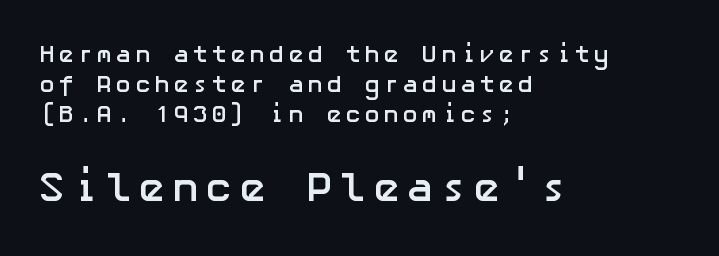
The vertical gap from one line to the next is medium. The lines are quadded left. Underlining? Definitely not there. No italicization has been applied; the sample stays upright.
